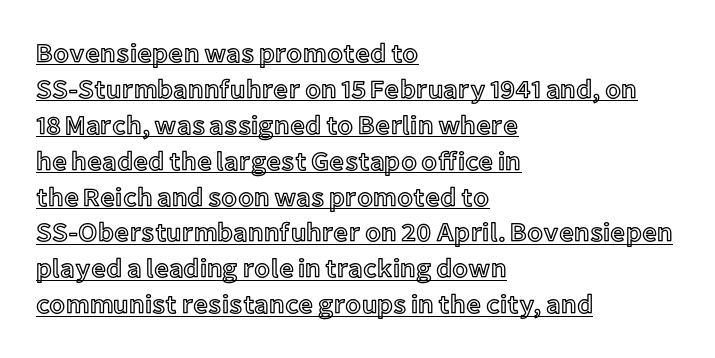
Q: Is the text italic (slanted)? A: No, it is upright.
Q: Is the text underlined? A: Yes.
Q: How is the paragraph aligned? A: Left-aligned.
Q: Is the spacing between letters normal or unusually wide? A: Normal.
Q: Is the spacing between lines tight, normal or loose? A: Normal.
